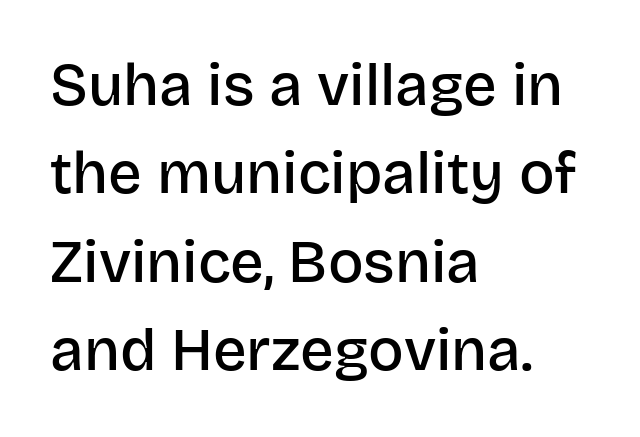
Q: Is the text bold? A: Semi-bold.
Q: Is the text italic (slanted)? A: No, it is upright.
Q: Is the typeface a serif or a sans-serif typeface? A: Sans-serif.
Q: Is the text underlined? A: No.
Q: How is the paragraph aligned? A: Left-aligned.
Q: Is the spacing between letters normal or unusually wide? A: Normal.
Q: Is the spacing between lines tight, normal or loose? A: Normal.
Q: Width (condensed, normal, or wide)? A: Normal.
Q: Stroke contrast? A: Low.
Q: x-height? A: Large.
Q: Monospaced? A: No.
